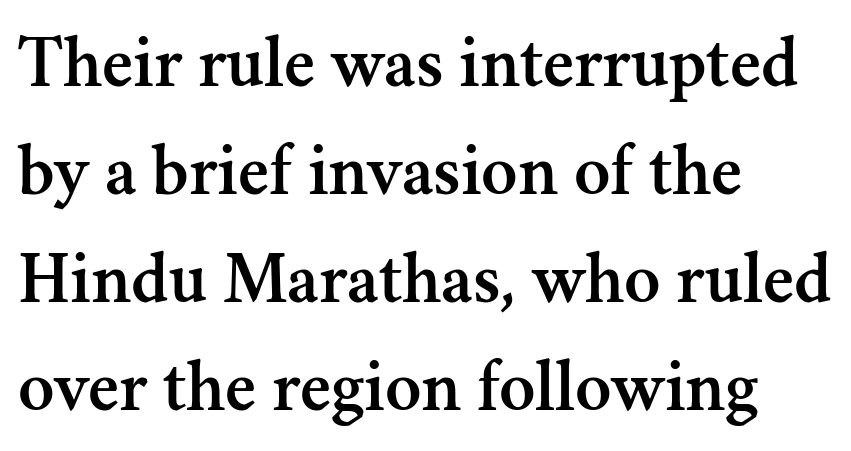
The image shows 75 px serif type, upright; set left-aligned, normal line spacing (1.44x), normal letter spacing, not underlined; medium stroke contrast and a small x-height.
